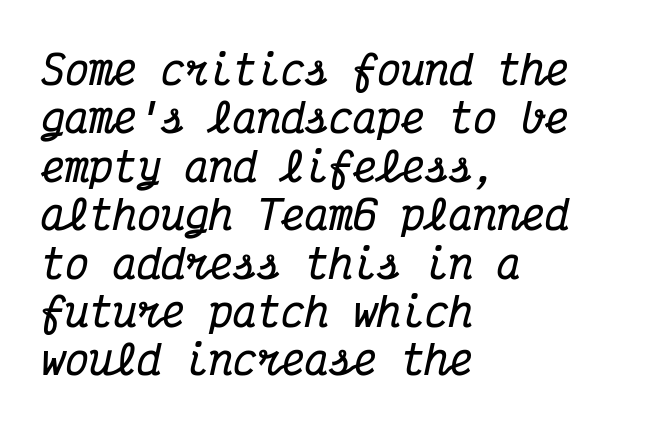
Q: Is the text bold? A: Yes.
Q: Is the text italic (slanted)? A: Yes, it leans right by about 12 degrees.
Q: Is the typeface a serif or a sans-serif typeface? A: Serif.
Q: Is the text underlined? A: No.
Q: How is the paragraph aligned? A: Left-aligned.
Q: Is the spacing between letters normal or unusually wide? A: Normal.
Q: Width (condensed, normal, or wide)? A: Condensed.
Q: Stroke contrast? A: Medium.
Q: x-height? A: Medium.
Q: Monospaced? A: Yes.
